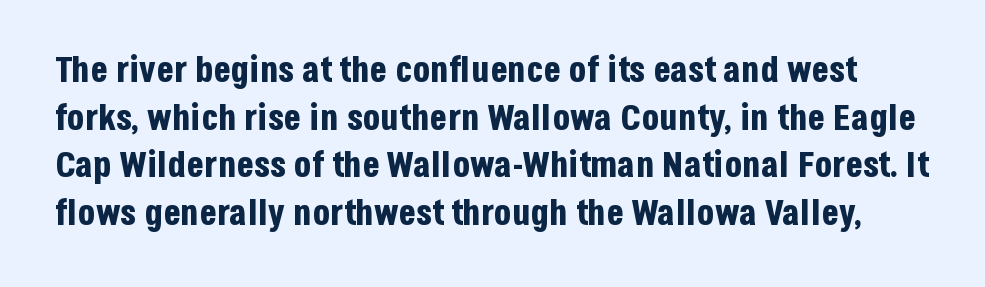
Q: Is the text bold? A: Yes.
Q: Is the text italic (slanted)? A: No, it is upright.
Q: Is the typeface a serif or a sans-serif typeface? A: Sans-serif.
Q: Is the text underlined? A: No.
Q: Is the spacing between letters normal or unusually wide? A: Normal.
Q: Is the spacing between lines tight, normal or loose? A: Normal.
Q: Width (condensed, normal, or wide)? A: Condensed.
Q: Stroke contrast? A: Low.
Q: x-height? A: Large.
Q: Monospaced? A: No.
